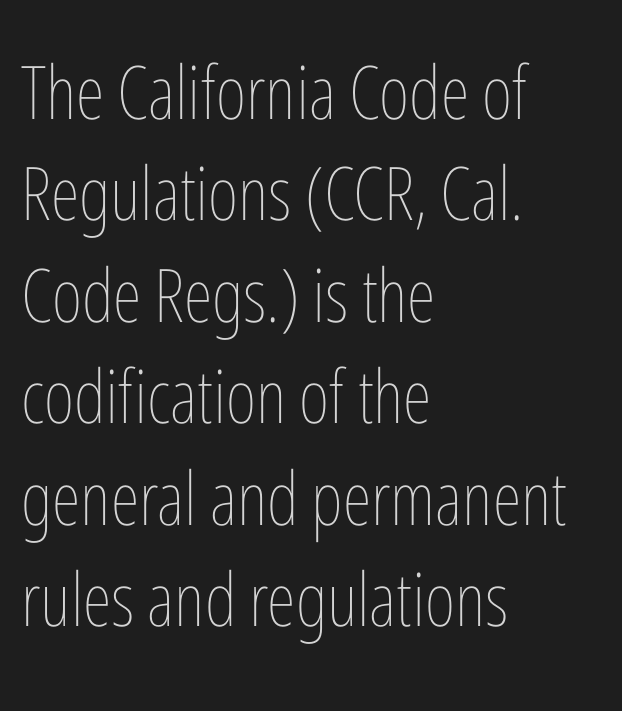
Does the leading feel generous? No, just average. Here the designer chose a conventional face with non-uniform glyph widths. Every character sits straight up, as roman type does. The ragged edge is on the right, which tells us the setting is flush left. A clean baseline with only descenders dipping below it.
